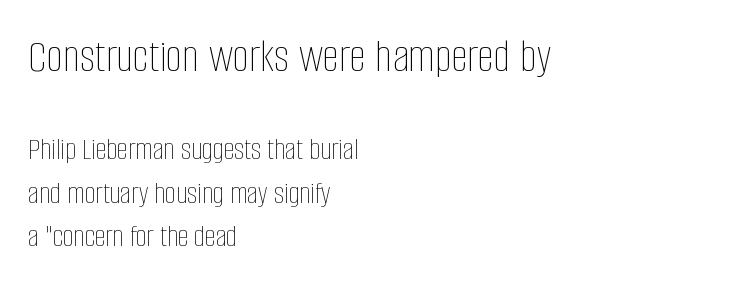
The image shows 47 px thin, condensed type, upright; set left-aligned, normal line spacing (1.4x), normal letter spacing, not underlined; the first (top) block is 1.52x larger; low stroke contrast and a large x-height.
